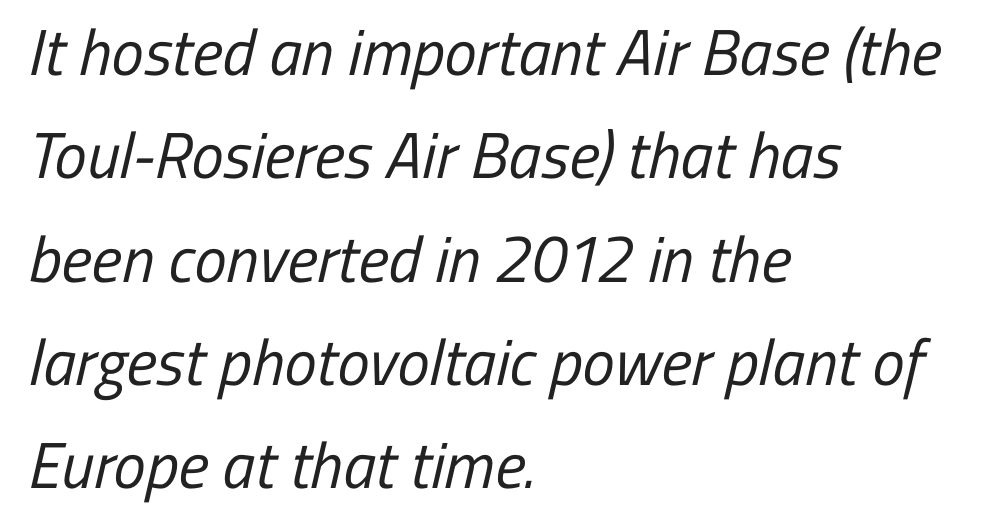
Q: Is the text bold? A: No.
Q: Is the typeface a serif or a sans-serif typeface? A: Sans-serif.
Q: Is the text underlined? A: No.
Q: How is the paragraph aligned? A: Left-aligned.
Q: Is the spacing between letters normal or unusually wide? A: Normal.
Q: Is the spacing between lines tight, normal or loose? A: Normal.
Q: Width (condensed, normal, or wide)? A: Condensed.
Q: Stroke contrast? A: Low.
Q: x-height? A: Medium.
Q: Monospaced? A: No.
